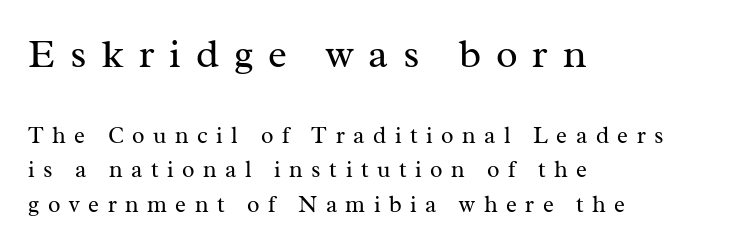
Q: Is the text bold? A: No.
Q: Is the text italic (slanted)? A: No, it is upright.
Q: Is the typeface a serif or a sans-serif typeface? A: Serif.
Q: Is the text underlined? A: No.
Q: How is the paragraph aligned? A: Left-aligned.
Q: Is the spacing between letters normal or unusually wide? A: Unusually wide.
Q: Is the spacing between lines tight, normal or loose? A: Normal.
Q: Which block of text is set in a larger size, the first (top) or the second (bottom)? A: The first (top) one.
Q: Width (condensed, normal, or wide)? A: Normal.
Q: Stroke contrast? A: Medium.
Q: x-height? A: Medium.
Q: Monospaced? A: No.
